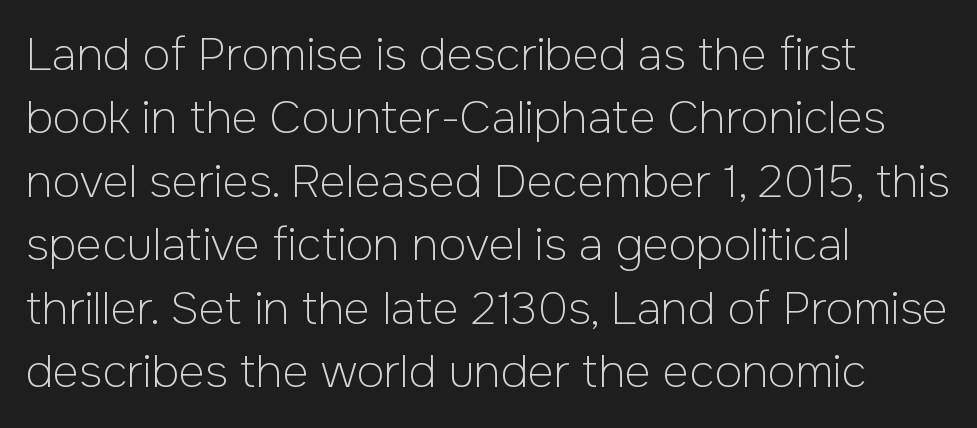
The leading is moderate, giving the passage an even texture. A typesetter would call this zero additional tracking. The passage is arranged the way most books set body copy — flush left. Rendered with straight, roman letterforms.
